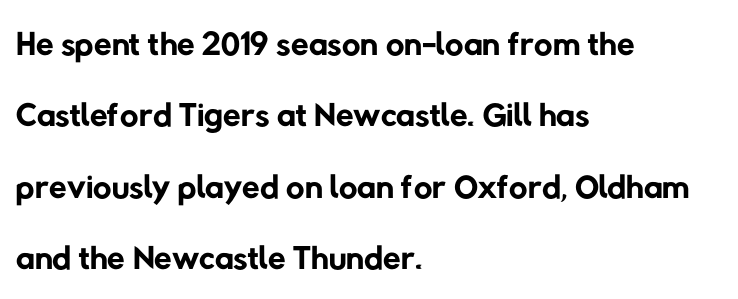
Whoever set this chose a conventional vertical rhythm. Are there feet on the stems? There aren't — it's a sans. The strip under each line holds only bare page. This rendering uses left alignment, leaving the right contour irregular.
